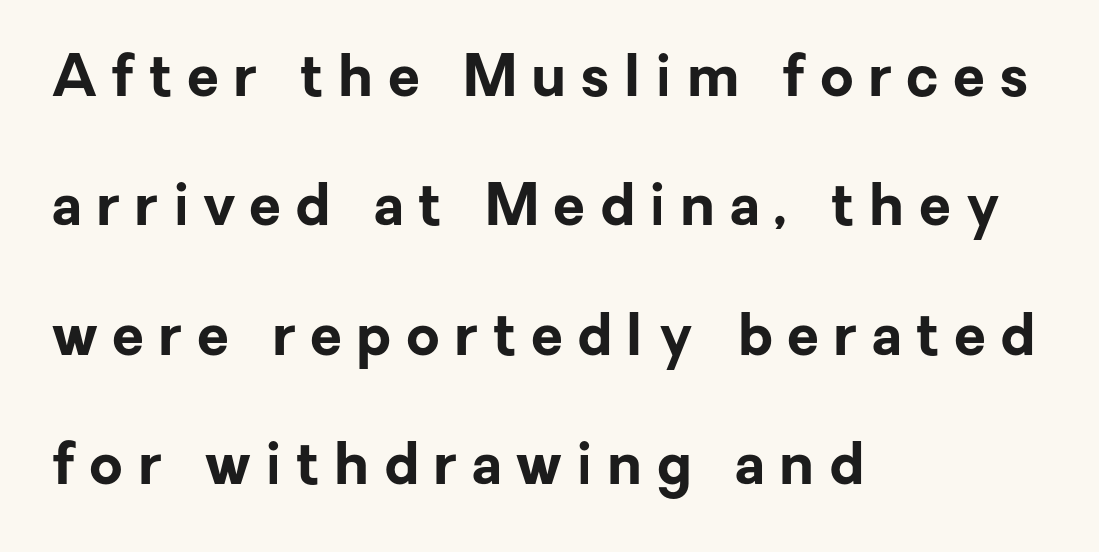
{"serif": "no", "italic": "no", "bold": "yes", "weight": "bold", "width": "normal", "stroke_contrast": "low", "x_height": "medium", "monospaced": "no", "underline": "no", "align": "left", "line_spacing": "loose", "line_spacing_ratio": 2.23, "letter_spacing": "wide", "letter_spacing_em": 0.25, "glyph_px": 58}
